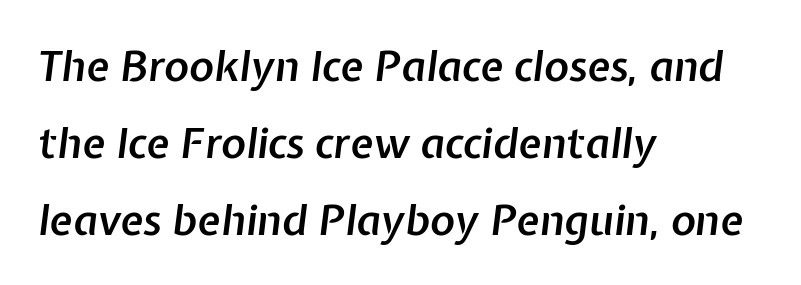
{"italic": "yes", "lean": "right", "slant_degrees": 7, "bold": "semi", "weight": "semibold", "width": "normal", "stroke_contrast": "low", "x_height": "medium", "monospaced": "no", "underline": "no", "align": "left", "line_spacing_ratio": 1.83, "letter_spacing": "normal", "letter_spacing_em": 0.0, "glyph_px": 42}
